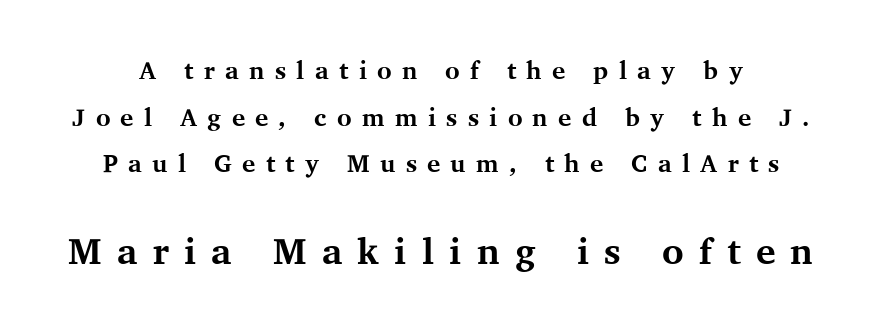
Q: Is the text bold? A: Yes.
Q: Is the text italic (slanted)? A: No, it is upright.
Q: Is the typeface a serif or a sans-serif typeface? A: Serif.
Q: Is the text underlined? A: No.
Q: Is the spacing between letters normal or unusually wide? A: Unusually wide.
Q: Which block of text is set in a larger size, the first (top) or the second (bottom)? A: The second (bottom) one.
Q: Width (condensed, normal, or wide)? A: Normal.
Q: Stroke contrast? A: Medium.
Q: x-height? A: Medium.
Q: Monospaced? A: No.
